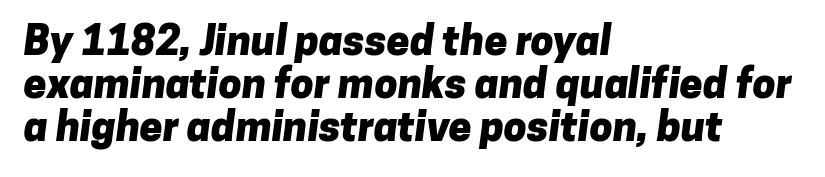
Q: Is the text bold? A: Yes.
Q: Is the typeface a serif or a sans-serif typeface? A: Sans-serif.
Q: Is the text underlined? A: No.
Q: How is the paragraph aligned? A: Left-aligned.
Q: Is the spacing between letters normal or unusually wide? A: Normal.
Q: Is the spacing between lines tight, normal or loose? A: Tight.
Q: Width (condensed, normal, or wide)? A: Normal.
Q: Stroke contrast? A: Low.
Q: x-height? A: Medium.
Q: Monospaced? A: No.
